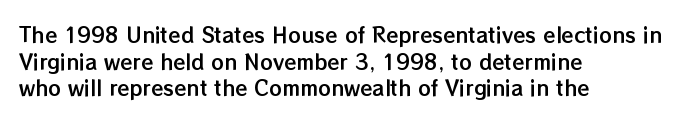
Q: Is the text italic (slanted)? A: No, it is upright.
Q: Is the text underlined? A: No.
Q: How is the paragraph aligned? A: Left-aligned.
Q: Is the spacing between letters normal or unusually wide? A: Normal.
Q: Is the spacing between lines tight, normal or loose? A: Normal.
